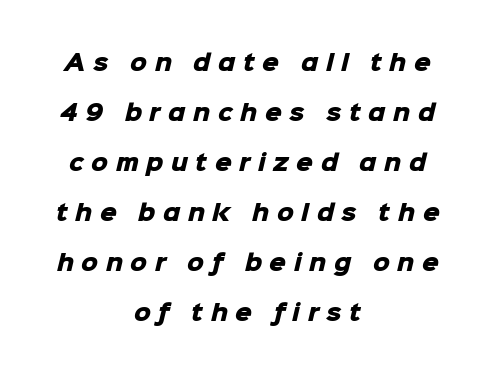
Q: Is the text bold? A: Yes.
Q: Is the text underlined? A: No.
Q: How is the paragraph aligned? A: Centered.
Q: Is the spacing between letters normal or unusually wide? A: Unusually wide.
Q: Is the spacing between lines tight, normal or loose? A: Loose.
